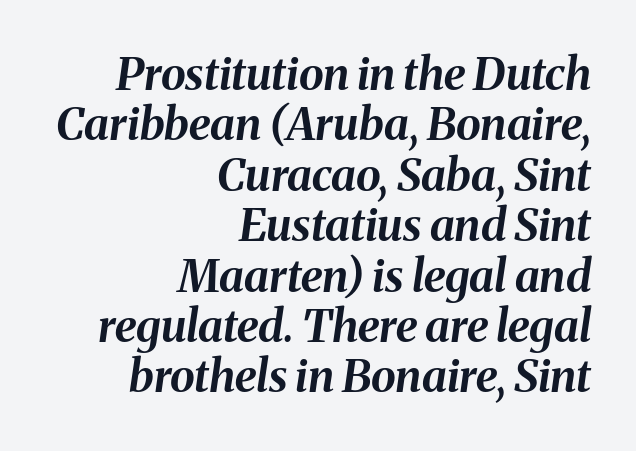
{"italic": "yes", "lean": "right", "slant_degrees": 8, "bold": "yes", "weight": "bold", "width": "normal", "stroke_contrast": "medium", "x_height": "medium", "monospaced": "no", "underline": "no", "align": "right", "line_spacing": "tight", "line_spacing_ratio": 1.12, "letter_spacing": "normal", "letter_spacing_em": 0.0, "glyph_px": 45}
